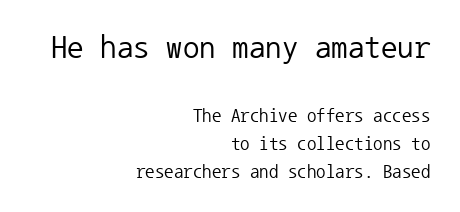
{"serif": "no", "italic": "no", "bold": "no", "weight": "regular", "width": "normal", "stroke_contrast": "low", "x_height": "medium", "monospaced": "yes", "underline": "no", "align": "right", "line_spacing": "normal", "line_spacing_ratio": 1.48, "letter_spacing": "normal", "letter_spacing_em": 0.0, "larger_block": "first", "size_ratio": 1.74, "glyph_px": 33}
